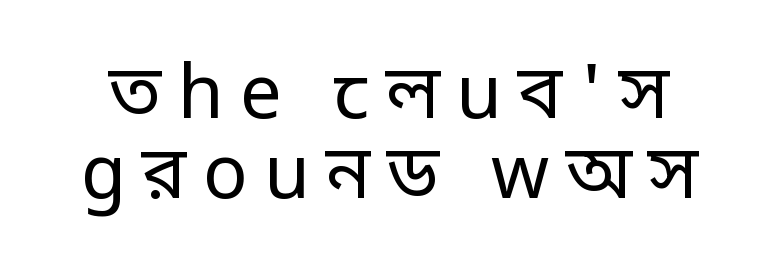
Q: Is the text bold? A: No.
Q: Is the text italic (slanted)? A: No, it is upright.
Q: Is the typeface a serif or a sans-serif typeface? A: Sans-serif.
Q: Is the text underlined? A: No.
Q: Is the spacing between letters normal or unusually wide? A: Unusually wide.
Q: Is the spacing between lines tight, normal or loose? A: Tight.
Q: Width (condensed, normal, or wide)? A: Normal.
Q: Stroke contrast? A: Low.
Q: x-height? A: Large.
Q: Monospaced? A: No.
